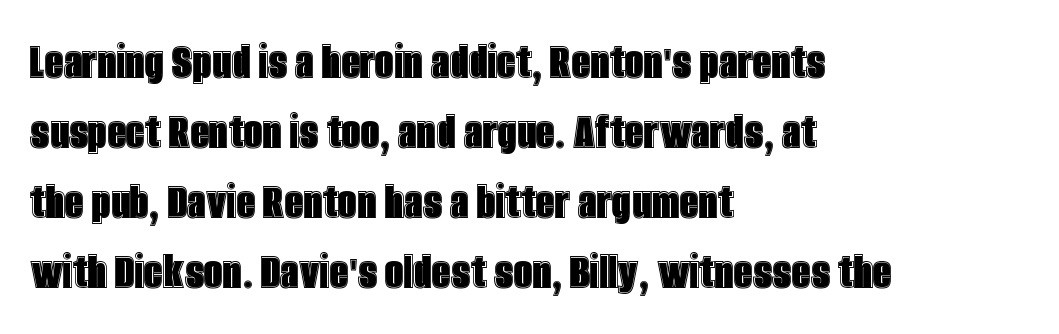
Every character sits straight up, as roman type does. Layout note: lines flush left. Looks like regular typesetting: each glyph gets only the width it needs. Nothing unusual about the tracking: characters are spaced as the font intends. The words here are not underlined. Leading matches the norm, producing a regular column.
